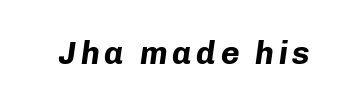
{"italic": "yes", "lean": "right", "slant_degrees": 8, "bold": "yes", "weight": "bold", "width": "normal", "stroke_contrast": "low", "x_height": "medium", "monospaced": "no", "underline": "no", "glyph_px": 32}
